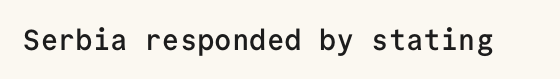
Glyph-to-glyph distance matches everyday printed text. The passage shown is not underscored anywhere. Looks like terminal output: every glyph gets an equal slot. Quick note: not italic, upright. Examine the stroke ends and you'll find no serifs.
